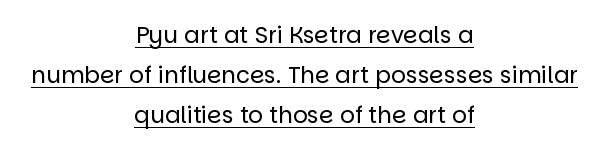
{"italic": "no", "bold": "no", "underline": "yes", "align": "center", "line_spacing_ratio": 1.74, "letter_spacing": "normal", "letter_spacing_em": 0.0, "glyph_px": 23}
